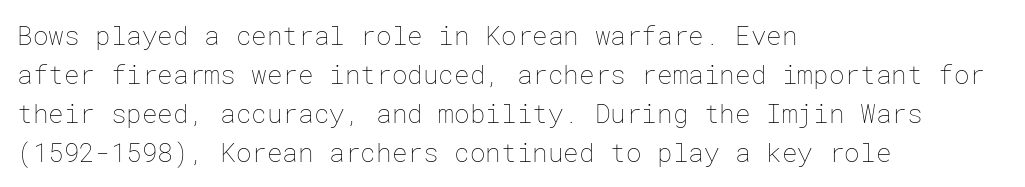
The image shows 26 px text type, upright; set left-aligned, normal line spacing (1.5x), normal letter spacing, not underlined.
